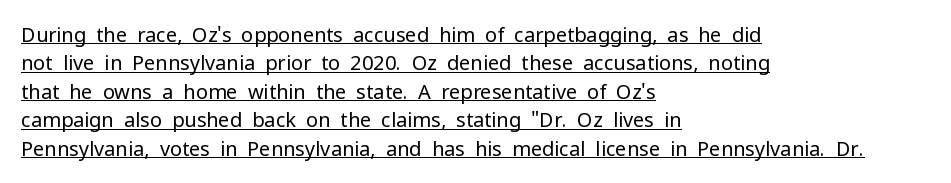
Baseline-to-baseline distance is the conventional proportion of letter height. Glyph-to-glyph distance matches everyday printed text. Typeset ragged right — the left edge is the straight one. These characters rest on top of a visible drawn line.
